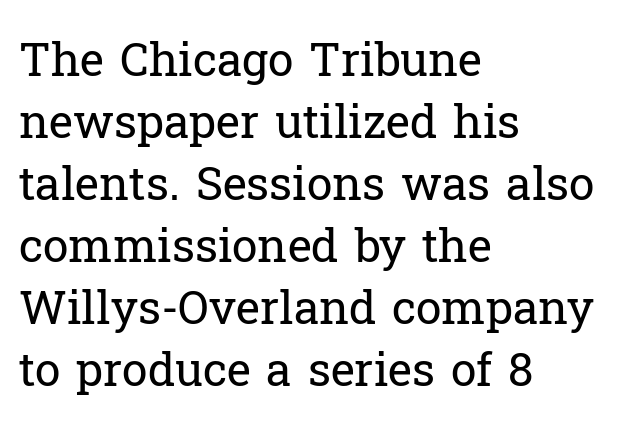
These lines are composed in type with serifs. Between one letter and the next there's only the usual sliver of space. Casual observation: everything's shoved over to the left. Weight class: somewhere from thin through regular. Reading down the column, the eye jumps a familiar distance to each next line.
